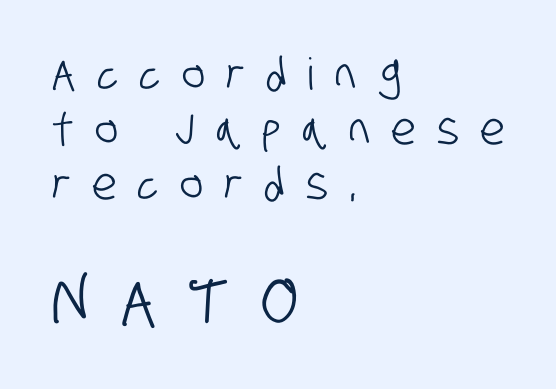
The image shows 66 px condensed sans-serif type; set left-aligned, normal line spacing (1.25x), unusually wide letter spacing (+0.49 em), not underlined; the second (bottom) block is 1.5x larger; low stroke contrast and a large x-height.
